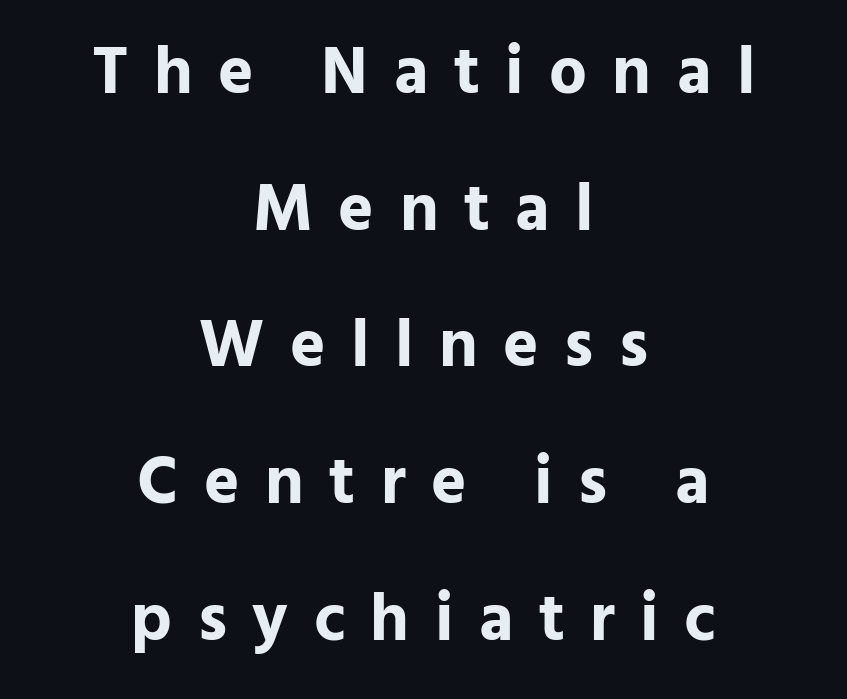
{"serif": "no", "italic": "no", "bold": "yes", "weight": "bold", "width": "normal", "stroke_contrast": "low", "x_height": "medium", "monospaced": "no", "underline": "no", "align": "center", "line_spacing": "loose", "line_spacing_ratio": 2.04, "letter_spacing": "wide", "letter_spacing_em": 0.38, "glyph_px": 67}
